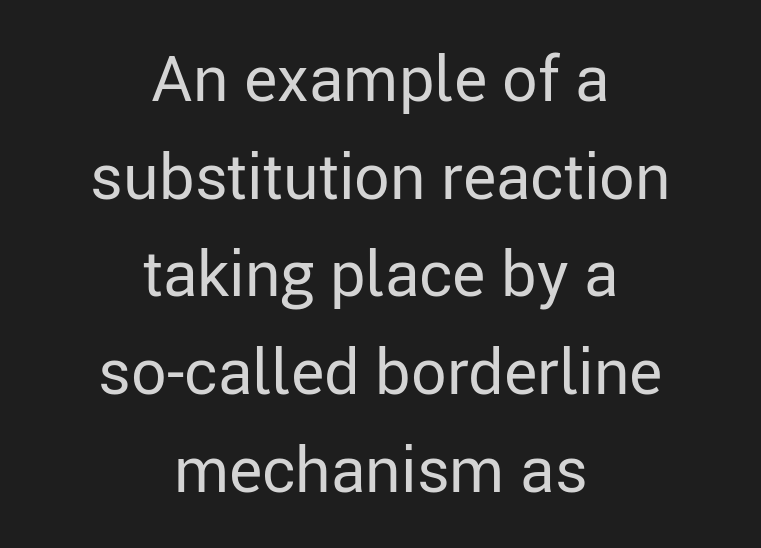
Heft: none added — not bold. Does the copy run flush right? No — it is centered line by line. The letters stand straight up with perfectly vertical stems. Observe the absence of serifs on each vertical stroke in this sample. Think of a printed novel: that variable character pitch is what you see here. The space between consecutive lines is moderate.
